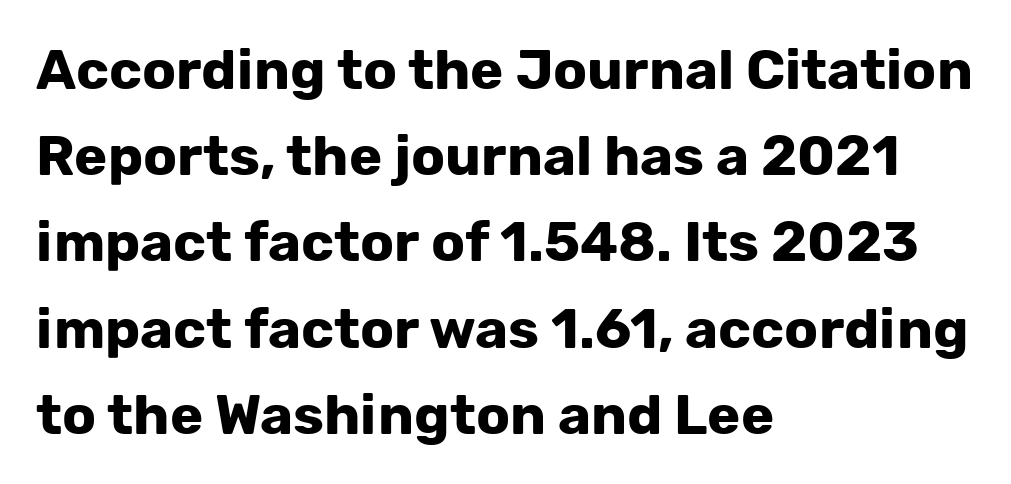
What's the leading like? Ordinary, nothing unusual. Check under the words: just untouched page. The rendering uses a bold face; every stroke is thick and dark. The glyphs in this specimen are sans serif.
